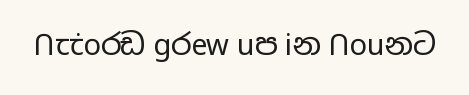
{"serif": "no", "italic": "no", "bold": "no", "weight": "regular", "width": "wide", "stroke_contrast": "low", "x_height": "medium", "monospaced": "no", "underline": "no", "letter_spacing": "normal", "letter_spacing_em": 0.0, "glyph_px": 29}
